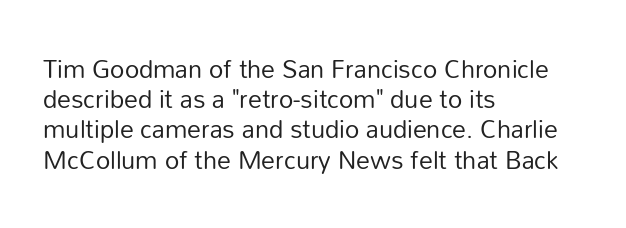
{"italic": "no", "bold": "no", "underline": "no", "align": "left", "line_spacing_ratio": 1.21, "letter_spacing": "normal", "letter_spacing_em": 0.0, "glyph_px": 25}
